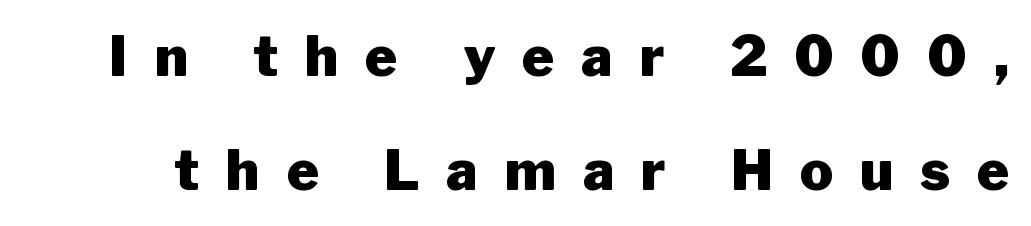
{"serif": "no", "italic": "no", "bold": "yes", "weight": "heavy", "width": "normal", "stroke_contrast": "low", "x_height": "medium", "monospaced": "no", "underline": "no", "line_spacing": "loose", "line_spacing_ratio": 2.07, "letter_spacing": "wide", "letter_spacing_em": 0.49, "glyph_px": 55}
